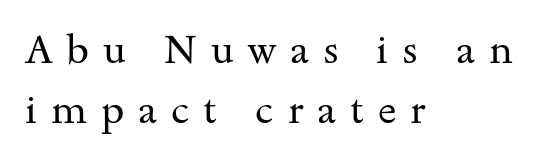
{"serif": "yes", "italic": "no", "bold": "no", "weight": "regular", "width": "wide", "stroke_contrast": "medium", "x_height": "small", "monospaced": "no", "underline": "no", "align": "left", "line_spacing": "normal", "line_spacing_ratio": 1.5, "letter_spacing": "wide", "letter_spacing_em": 0.35, "glyph_px": 40}
